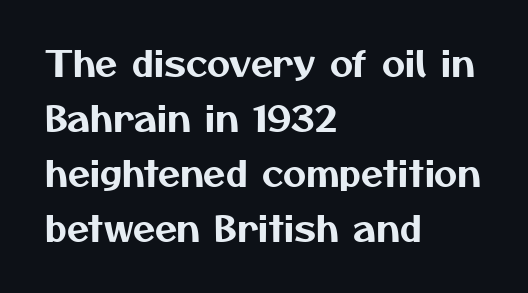
These lines stack with their left ends in a neat column. Varying glyph widths throughout — classic text-font behaviour. A typesetter would call this leading conventional body-copy spacing. I'd call this a sans setting — the letters go barefoot. The space directly below the letters is spotless. The letterforms sit shoulder to shoulder at normal distance.
